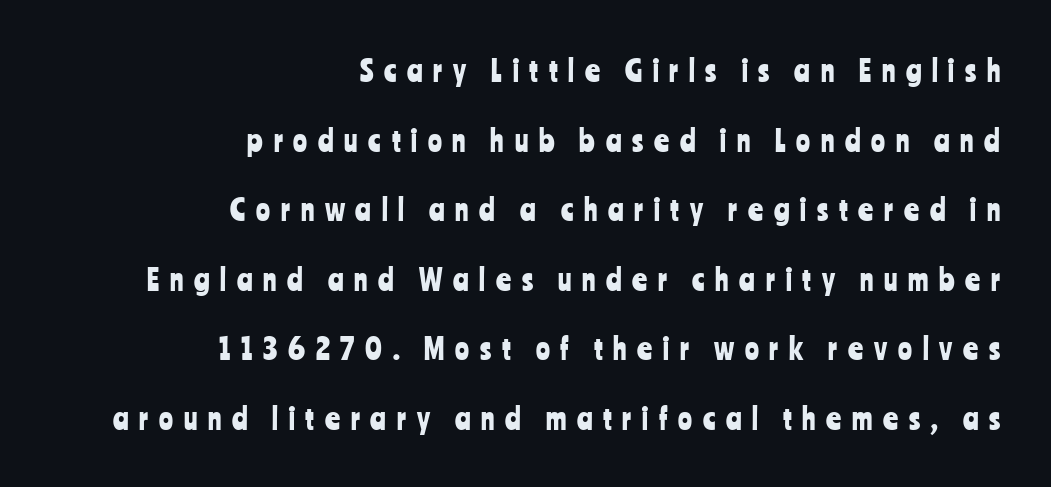
The image shows 29 px condensed sans-serif type, upright; set right-aligned, loose line spacing (2.4x), unusually wide letter spacing (+0.37 em), not underlined; low stroke contrast and a medium x-height.
